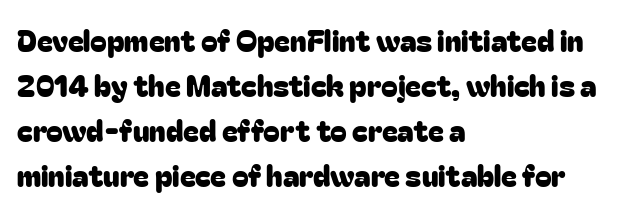
The specimen omits any rule beneath the text block's lines. The setting favours the left margin, as ordinary paragraphs usually do. How would I describe the line gaps? Plain and ordinary. The face used here is rendered with its standard letterfit.
